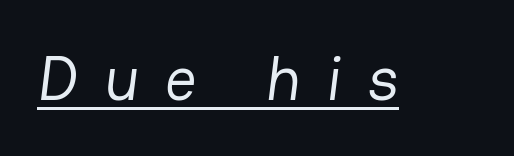
{"serif": "no", "bold": "no", "weight": "regular", "width": "normal", "stroke_contrast": "low", "x_height": "medium", "monospaced": "no", "underline": "yes", "letter_spacing": "wide", "letter_spacing_em": 0.41, "glyph_px": 63}
